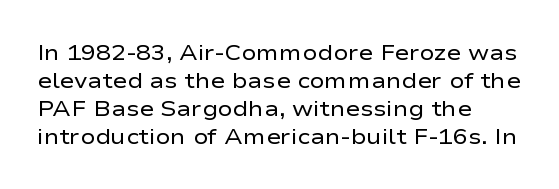
Q: Is the text bold? A: No.
Q: Is the text italic (slanted)? A: No, it is upright.
Q: Is the text underlined? A: No.
Q: How is the paragraph aligned? A: Left-aligned.
Q: Is the spacing between letters normal or unusually wide? A: Normal.
Q: Is the spacing between lines tight, normal or loose? A: Normal.
